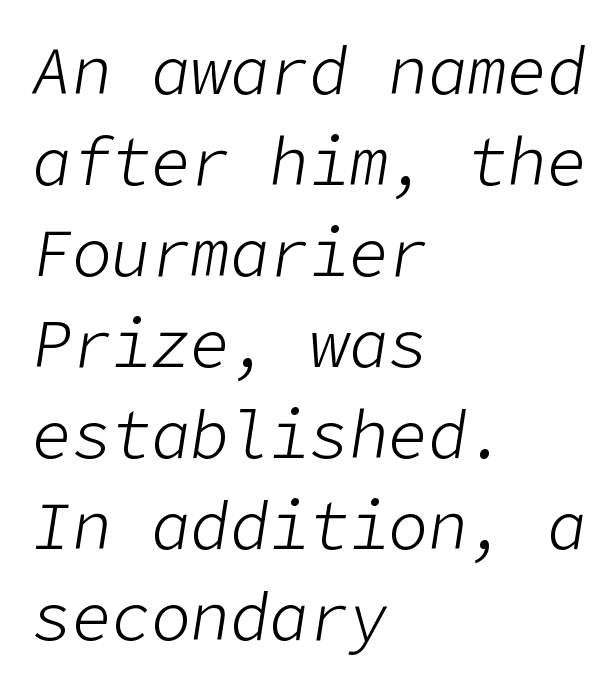
{"italic": "yes", "lean": "right", "slant_degrees": 9, "bold": "no", "weight": "light", "width": "normal", "stroke_contrast": "low", "x_height": "medium", "underline": "no", "align": "left", "line_spacing": "normal", "line_spacing_ratio": 1.38, "letter_spacing": "normal", "letter_spacing_em": 0.0, "glyph_px": 66}
